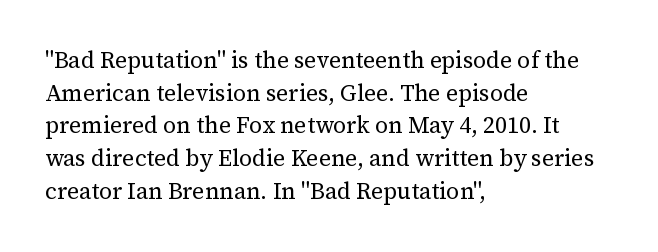
The image shows 23 px text type, upright; set left-aligned, normal line spacing (1.42x), normal letter spacing, not underlined.
